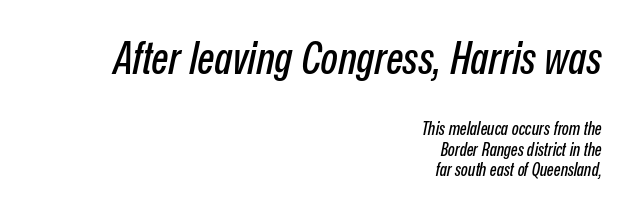
The image shows 45 px condensed type, italic (leaning right); set right-aligned, tight line spacing (1.14x), normal letter spacing, not underlined; the first (top) block is 2.5x larger; low stroke contrast and a medium x-height.
